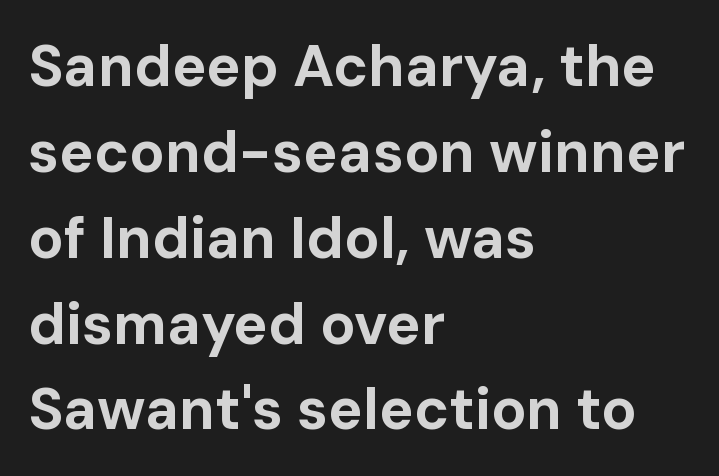
These lines are rendered in a variable-pitch font. The compositor pushed each line to the left boundary. You'd pick this weight for a headline — it's a proper bold. Compared with typical paragraphs, the rows here are spaced about the same. Italic? Not at all — the glyphs are vertical. A typesetter would call this zero additional tracking.
